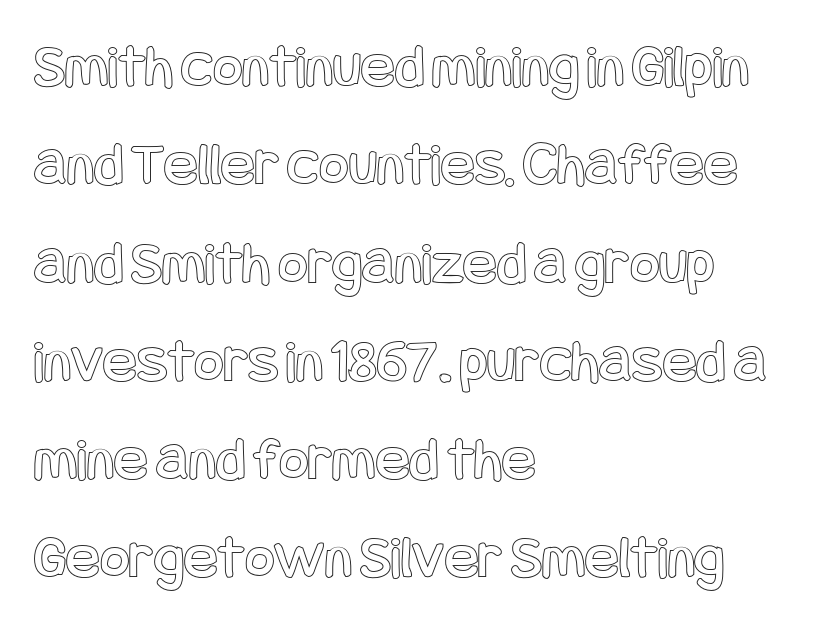
{"italic": "no", "width": "condensed", "x_height": "large", "underline": "no", "align": "left", "line_spacing": "normal", "line_spacing_ratio": 1.56, "letter_spacing": "normal", "letter_spacing_em": 0.0, "glyph_px": 63}
